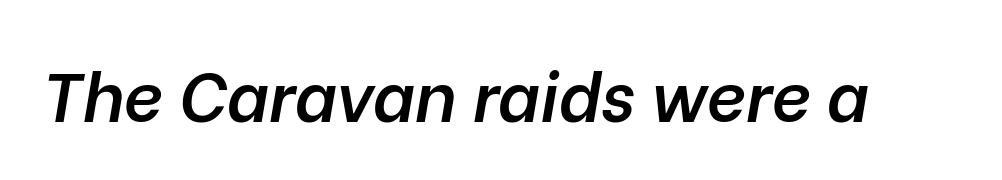
In terms of posture, this sample is oblique. Look at the tracking — it's just the regular setting, nothing added. The baseline area is clear. Varying glyph widths throughout — classic text-font behaviour. Caption: semibold face, moderately heavy strokes.
